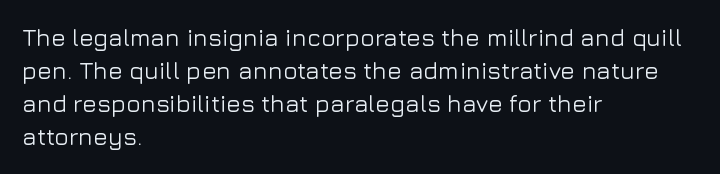
The image shows 24 px text type, upright; set left-aligned, normal line spacing (1.38x), normal letter spacing, not underlined.
